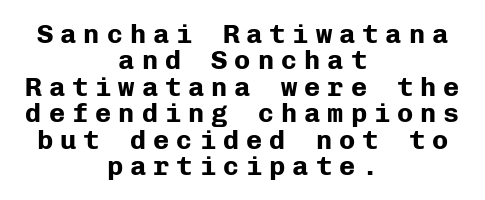
The passage shown stacks its lines with hardly any gap. This rendering widens character spacing well past its baseline value. Any mark beneath the type? The region is blank. Both edges are ragged and mirror each other, which tells us the setting is centered.
